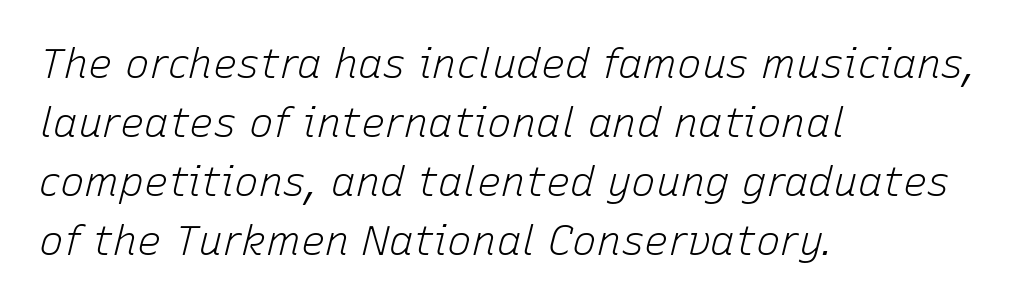
Q: Is the text bold? A: No.
Q: Is the text italic (slanted)? A: Yes, it leans right by about 15 degrees.
Q: Is the text underlined? A: No.
Q: How is the paragraph aligned? A: Left-aligned.
Q: Is the spacing between letters normal or unusually wide? A: Normal.
Q: Is the spacing between lines tight, normal or loose? A: Normal.
Q: Width (condensed, normal, or wide)? A: Normal.
Q: Stroke contrast? A: Low.
Q: x-height? A: Medium.
Q: Monospaced? A: No.
